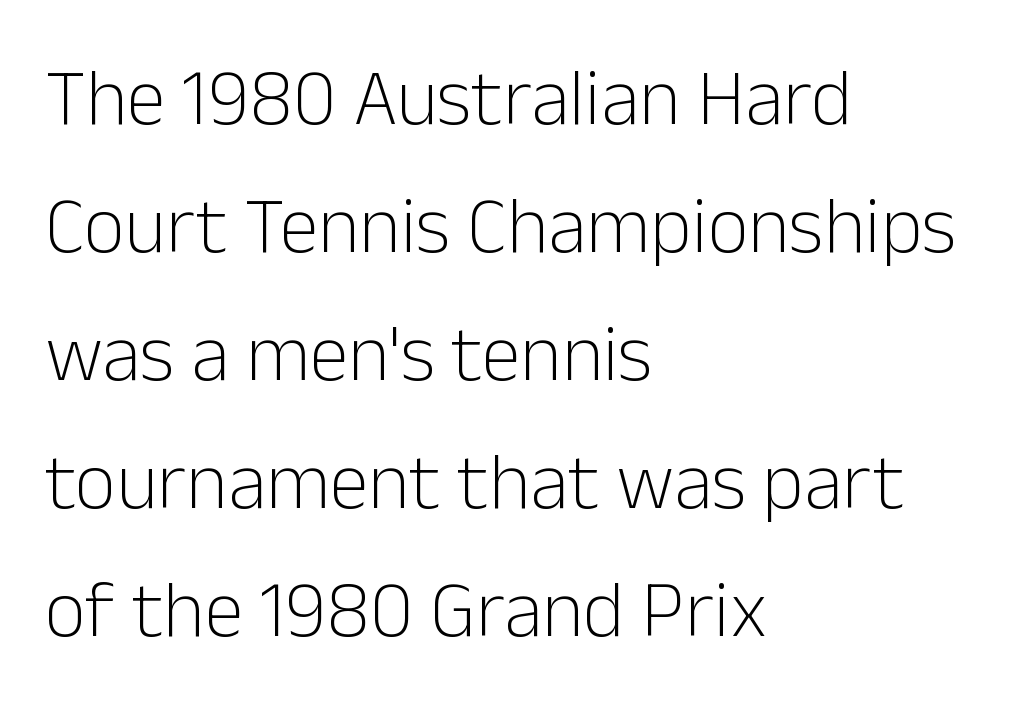
The image shows 80 px light sans-serif type, upright; set left-aligned, normal line spacing (1.6x), normal letter spacing, not underlined; low stroke contrast and a medium x-height.
